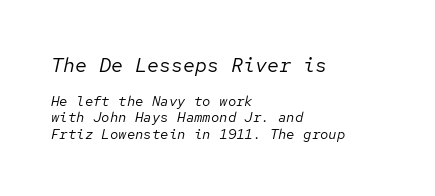
The image shows 20 px text type, italic (leaning right); set left-aligned, line spacing 1.19x, normal letter spacing, not underlined; the first (top) block is 1.43x larger.
